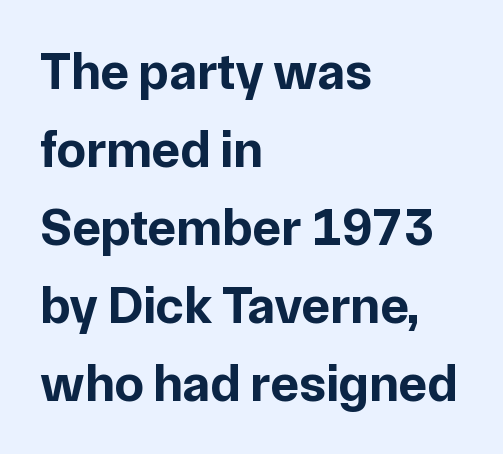
Q: Is the text bold? A: Yes.
Q: Is the text italic (slanted)? A: No, it is upright.
Q: Is the typeface a serif or a sans-serif typeface? A: Sans-serif.
Q: Is the text underlined? A: No.
Q: How is the paragraph aligned? A: Left-aligned.
Q: Is the spacing between letters normal or unusually wide? A: Normal.
Q: Is the spacing between lines tight, normal or loose? A: Normal.
Q: Width (condensed, normal, or wide)? A: Normal.
Q: Stroke contrast? A: Low.
Q: x-height? A: Medium.
Q: Monospaced? A: No.
